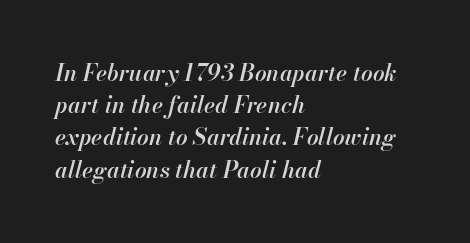
The image shows 23 px text type, italic (leaning right); set left-aligned, normal line spacing (1.4x), normal letter spacing, not underlined.
